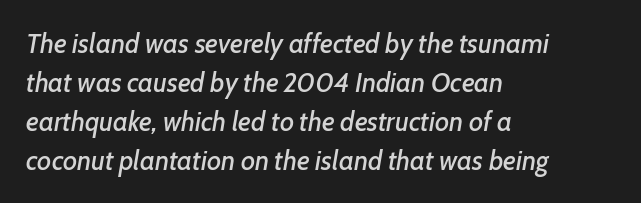
Q: Is the text italic (slanted)? A: Yes, it leans right by about 7 degrees.
Q: Is the text underlined? A: No.
Q: How is the paragraph aligned? A: Left-aligned.
Q: Is the spacing between letters normal or unusually wide? A: Normal.
Q: Is the spacing between lines tight, normal or loose? A: Normal.
